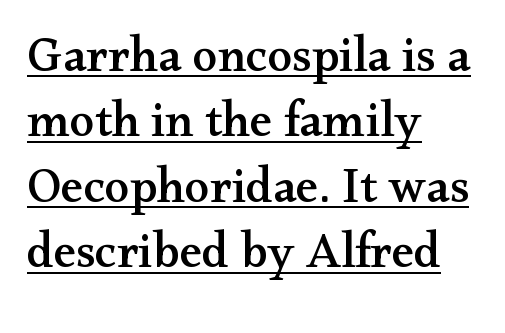
The image shows 50 px wide serif type, upright; set left-aligned, normal line spacing (1.31x), normal letter spacing, underlined; medium stroke contrast and a small x-height.
